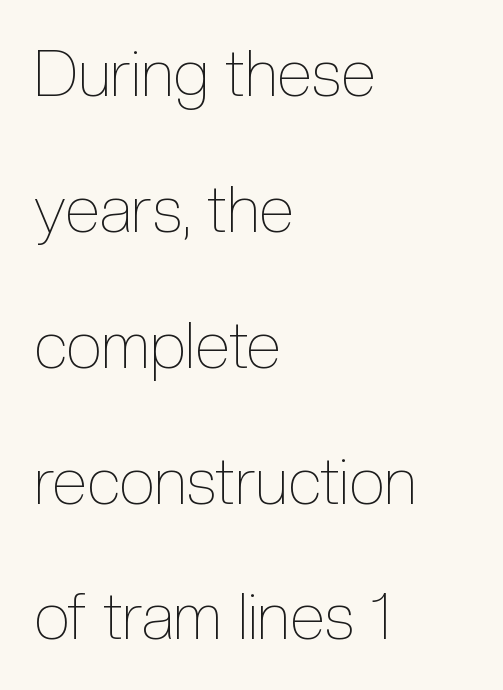
This sample uses plain, unmodified letter spacing. It's the straight-up-and-down kind of type. Quick note: underline off. Stems here are at most as thick as an everyday book face. Do the characters align in a grid? No, the font is proportional. The paragraph shown leans on its left margin.
